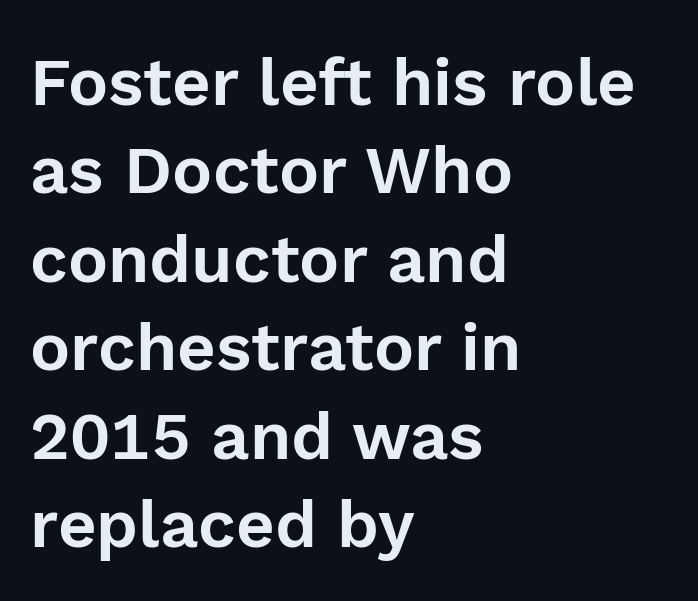
The image shows 67 px sans-serif type, upright; set left-aligned, normal line spacing (1.32x), normal letter spacing, not underlined; a medium x-height.
